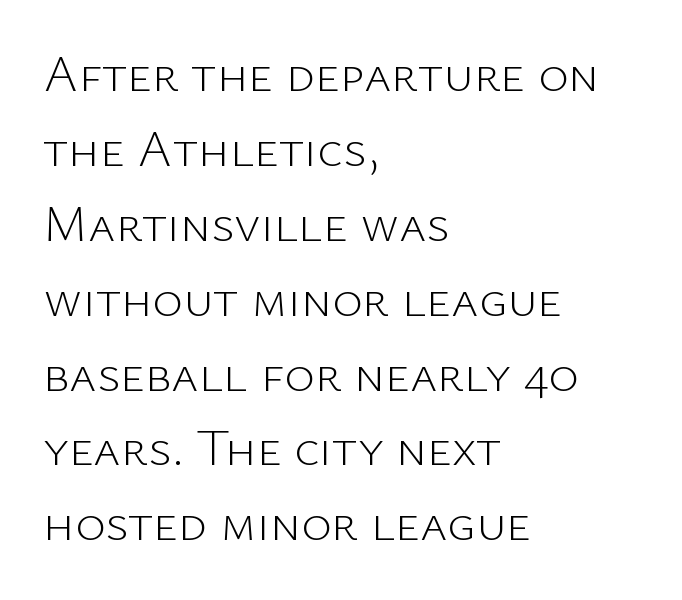
Q: Is the text bold? A: No.
Q: Is the text italic (slanted)? A: No, it is upright.
Q: Is the typeface a serif or a sans-serif typeface? A: Sans-serif.
Q: Is the text underlined? A: No.
Q: How is the paragraph aligned? A: Left-aligned.
Q: Is the spacing between letters normal or unusually wide? A: Normal.
Q: Is the spacing between lines tight, normal or loose? A: Normal.
Q: Width (condensed, normal, or wide)? A: Normal.
Q: Stroke contrast? A: Low.
Q: x-height? A: Medium.
Q: Monospaced? A: No.
